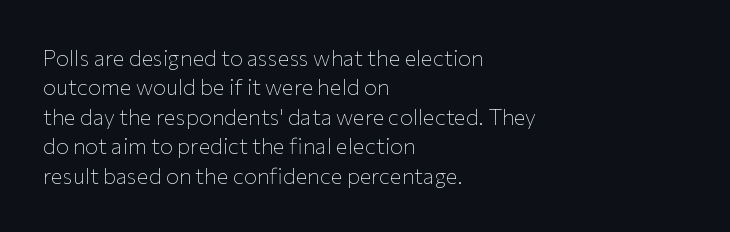
The image shows 22 px text type, upright; set left-aligned, normal line spacing (1.34x), normal letter spacing, not underlined.
